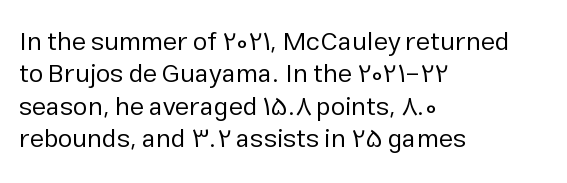
Line spacing here is normal. Nobody touched the tracking dial on this one. Quick note: underline off. Designer's note — italics off, roman on. The lines are quadded left.
